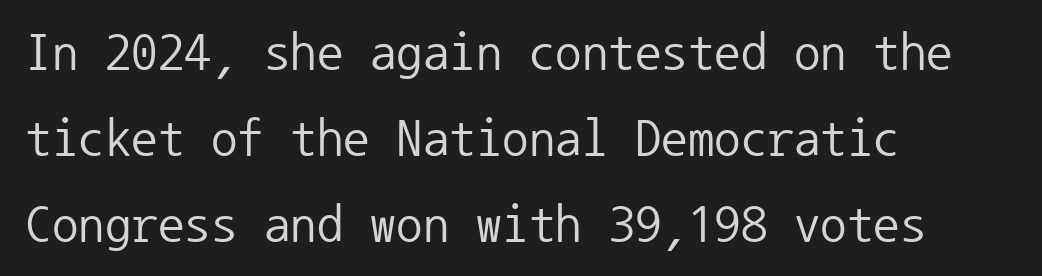
The image shows 53 px regular-weight sans-serif type, upright, monospaced; set left-aligned, normal line spacing (1.62x), normal letter spacing, not underlined; low stroke contrast and a medium x-height.
